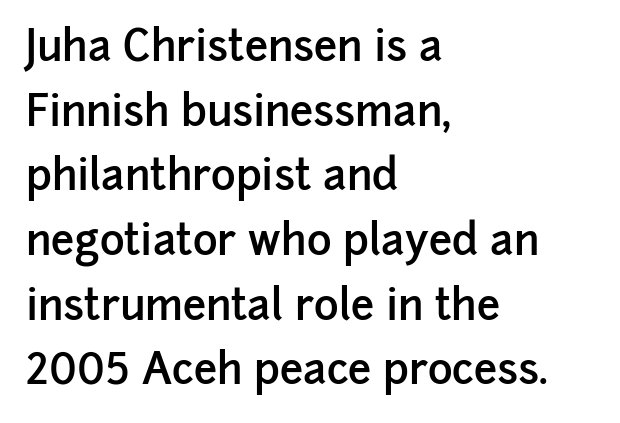
Q: Is the text bold? A: Semi-bold.
Q: Is the text italic (slanted)? A: No, it is upright.
Q: Is the typeface a serif or a sans-serif typeface? A: Sans-serif.
Q: Is the text underlined? A: No.
Q: How is the paragraph aligned? A: Left-aligned.
Q: Is the spacing between letters normal or unusually wide? A: Normal.
Q: Is the spacing between lines tight, normal or loose? A: Normal.
Q: Width (condensed, normal, or wide)? A: Normal.
Q: Stroke contrast? A: Low.
Q: x-height? A: Medium.
Q: Monospaced? A: No.
